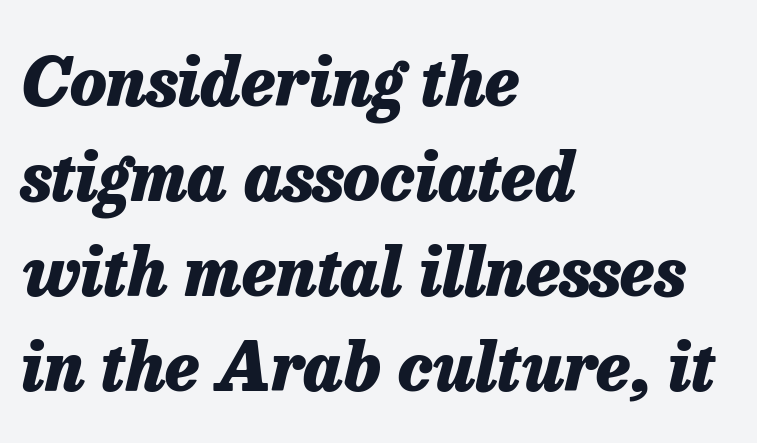
The image shows 67 px heavy type, italic (leaning right); set left-aligned, normal line spacing (1.42x), normal letter spacing, not underlined; low stroke contrast and a medium x-height.
